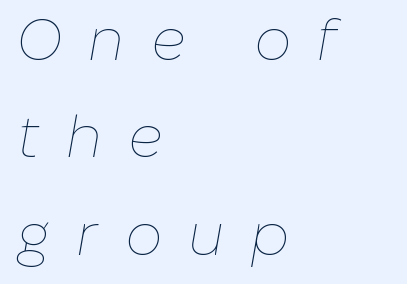
Q: Is the text bold? A: No.
Q: Is the text italic (slanted)? A: Yes, it leans right by about 10 degrees.
Q: Is the text underlined? A: No.
Q: How is the paragraph aligned? A: Left-aligned.
Q: Is the spacing between letters normal or unusually wide? A: Unusually wide.
Q: Is the spacing between lines tight, normal or loose? A: Normal.
Q: Width (condensed, normal, or wide)? A: Normal.
Q: Stroke contrast? A: Low.
Q: x-height? A: Medium.
Q: Monospaced? A: No.
